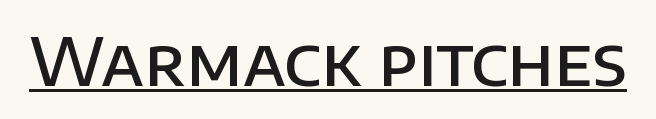
The image shows 66 px semibold sans-serif type, upright; set normal letter spacing, underlined; low stroke contrast and a large x-height.
